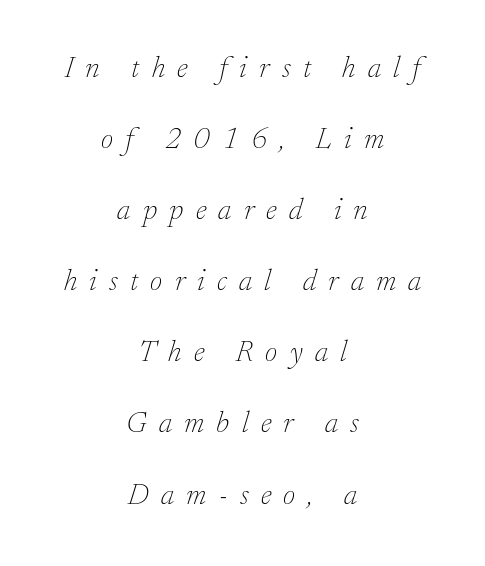
The image shows 30 px thin serif type, italic (leaning right); set centered, loose line spacing (2.37x), unusually wide letter spacing (+0.41 em), not underlined; low stroke contrast and a small x-height.
